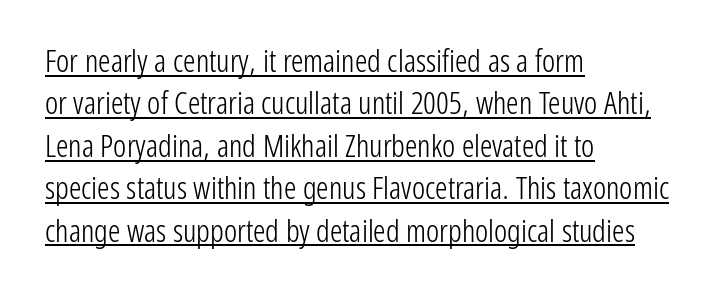
When letters stand straight like this, we call the style roman or upright. Compared with typical body copy, the letter spacing here is the same. Stems and bowls with no extra thickness — not bold. What kind of face is this? One without serifs — a sans.
